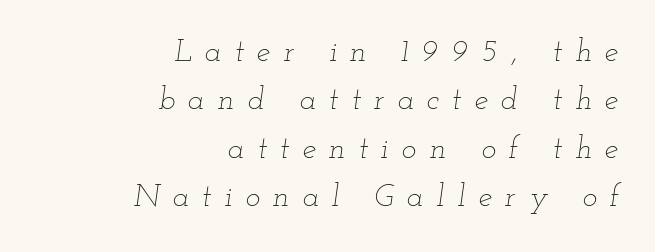
The image shows 31 px thin, wide type, italic (leaning right); set right-aligned, normal line spacing (1.56x), unusually wide letter spacing (+0.42 em), not underlined; low stroke contrast and a small x-height.
